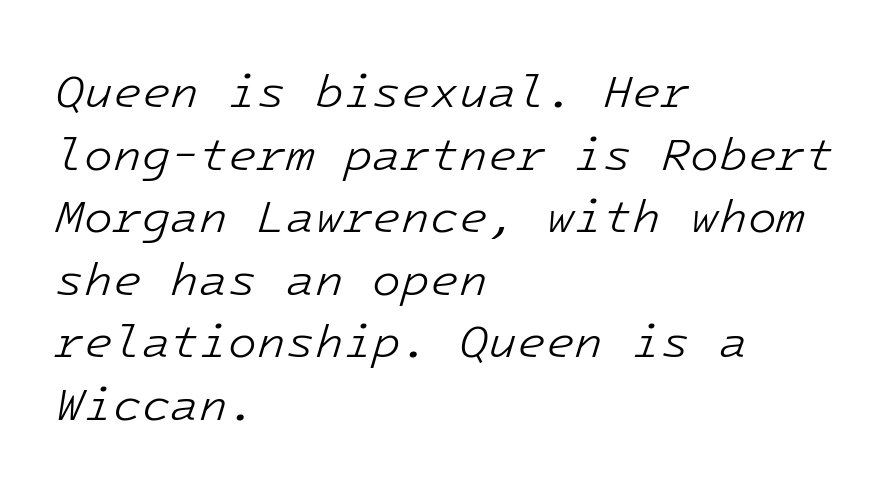
{"italic": "yes", "lean": "right", "slant_degrees": 16, "bold": "no", "weight": "light", "width": "normal", "stroke_contrast": "low", "x_height": "medium", "monospaced": "yes", "underline": "no", "align": "left", "line_spacing": "normal", "line_spacing_ratio": 1.33, "letter_spacing": "normal", "letter_spacing_em": 0.0, "glyph_px": 47}
